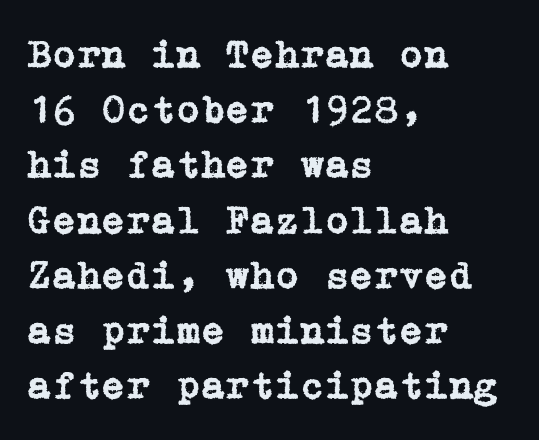
Clear beneath every line of the passage. Students, observe: this is what conventionally led text looks like. The typeface chosen for these lines features serifs. This is the regular roman posture of the typeface. Teacher's note: observe the even left margin — that is flush-left alignment. Short note: letters normally spaced.
